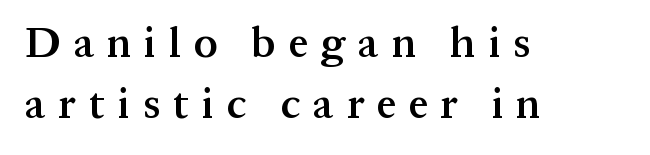
{"serif": "yes", "italic": "no", "bold": "semi", "weight": "semibold", "width": "normal", "stroke_contrast": "medium", "x_height": "medium", "monospaced": "no", "underline": "no", "align": "left", "line_spacing": "normal", "line_spacing_ratio": 1.46, "letter_spacing": "wide", "letter_spacing_em": 0.31, "glyph_px": 42}
